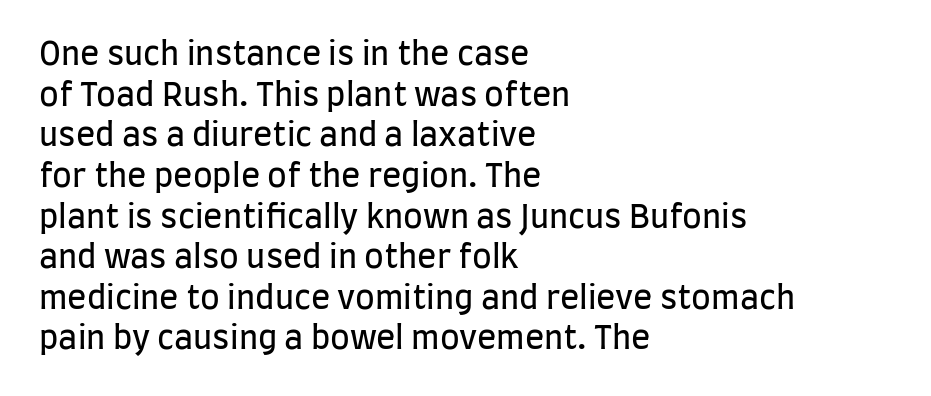
{"serif": "no", "italic": "no", "bold": "no", "weight": "regular", "width": "condensed", "stroke_contrast": "low", "x_height": "large", "monospaced": "no", "underline": "no", "align": "left", "line_spacing": "normal", "line_spacing_ratio": 1.27, "letter_spacing": "normal", "letter_spacing_em": 0.0, "glyph_px": 32}
